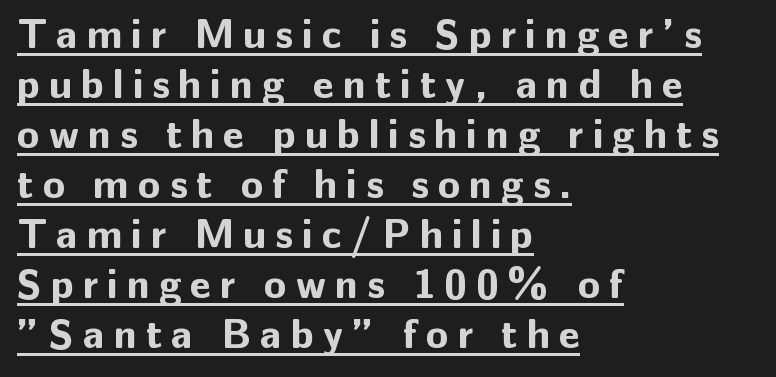
Q: Is the text bold? A: Yes.
Q: Is the text italic (slanted)? A: No, it is upright.
Q: Is the typeface a serif or a sans-serif typeface? A: Sans-serif.
Q: Is the text underlined? A: Yes.
Q: How is the paragraph aligned? A: Left-aligned.
Q: Is the spacing between letters normal or unusually wide? A: Unusually wide.
Q: Width (condensed, normal, or wide)? A: Normal.
Q: Stroke contrast? A: Low.
Q: x-height? A: Medium.
Q: Monospaced? A: No.
